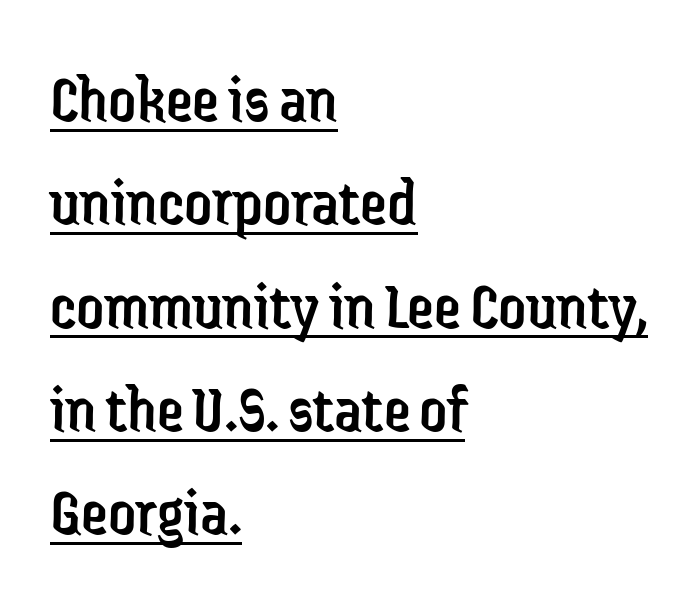
Compared with typical body copy, the letter spacing here is the same. Serifs: no, the terminals of the letterforms are clean. Italic: no, the glyphs are upright roman. Beneath each row of characters lies a ruled line. These lines stack with their left ends in a neat column. Letters have the restrained weight of plain body copy at most.
